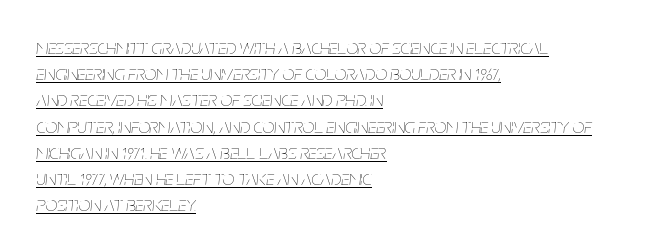
Q: Is the text bold? A: No.
Q: Is the text italic (slanted)? A: Yes, it leans right by about 5 degrees.
Q: Is the text underlined? A: Yes.
Q: How is the paragraph aligned? A: Left-aligned.
Q: Is the spacing between letters normal or unusually wide? A: Normal.
Q: Is the spacing between lines tight, normal or loose? A: Normal.
